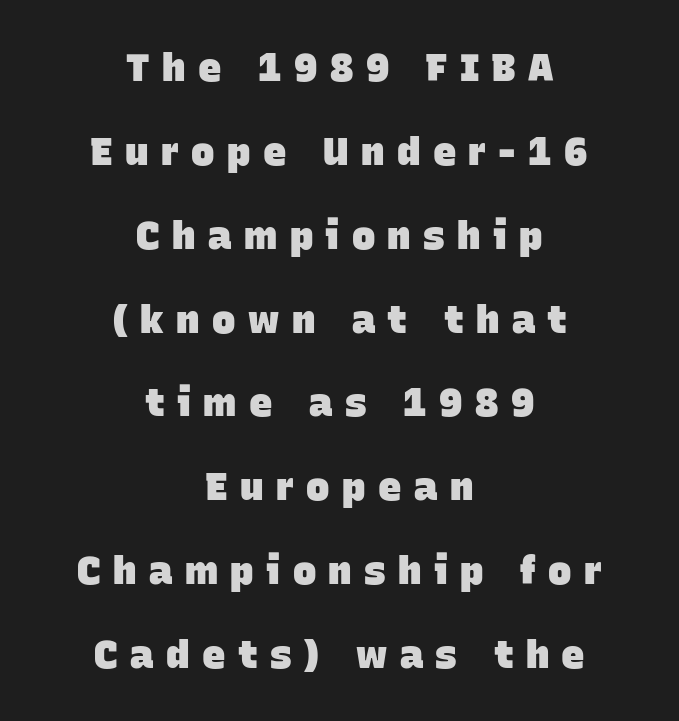
{"serif": "no", "bold": "yes", "weight": "heavy", "width": "normal", "stroke_contrast": "low", "x_height": "large", "monospaced": "no", "underline": "no", "align": "center", "line_spacing": "loose", "line_spacing_ratio": 2.15, "letter_spacing": "wide", "letter_spacing_em": 0.32, "glyph_px": 39}
